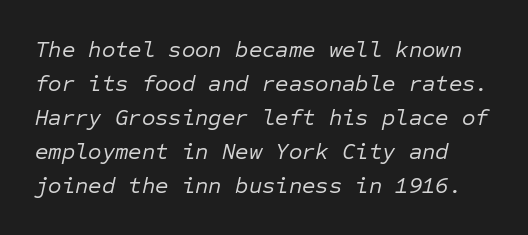
{"italic": "yes", "lean": "right", "slant_degrees": 12, "bold": "no", "underline": "no", "line_spacing": "normal", "line_spacing_ratio": 1.48, "letter_spacing": "normal", "letter_spacing_em": 0.0, "glyph_px": 23}
